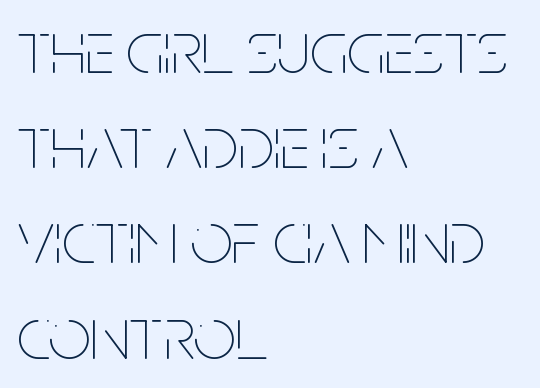
Q: Is the text bold? A: No.
Q: Is the text italic (slanted)? A: No, it is upright.
Q: Is the text underlined? A: No.
Q: How is the paragraph aligned? A: Left-aligned.
Q: Is the spacing between letters normal or unusually wide? A: Normal.
Q: Is the spacing between lines tight, normal or loose? A: Normal.
Q: Width (condensed, normal, or wide)? A: Condensed.
Q: Stroke contrast? A: Low.
Q: x-height? A: Large.
Q: Monospaced? A: No.
